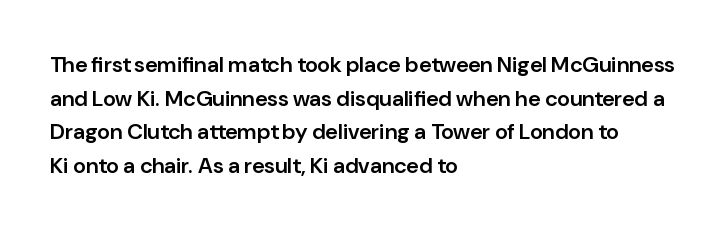
Q: Is the text bold? A: Semi-bold.
Q: Is the text italic (slanted)? A: No, it is upright.
Q: Is the text underlined? A: No.
Q: How is the paragraph aligned? A: Left-aligned.
Q: Is the spacing between letters normal or unusually wide? A: Normal.
Q: Is the spacing between lines tight, normal or loose? A: Normal.
